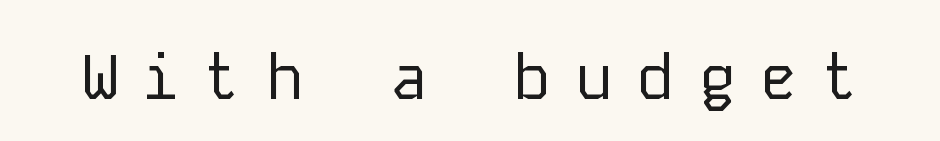
The image shows 63 px regular-weight sans-serif type, upright, monospaced; set unusually wide letter spacing (+0.38 em), not underlined; low stroke contrast and a medium x-height.
